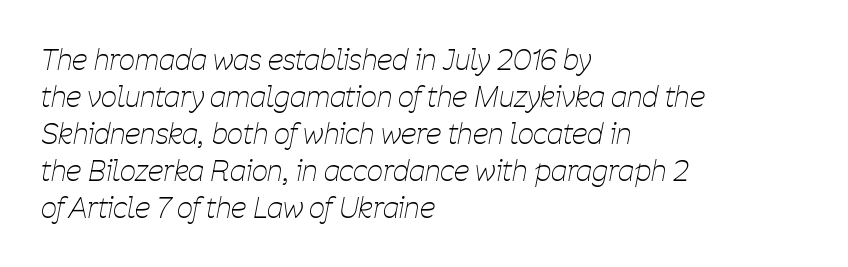
{"italic": "yes", "lean": "right", "slant_degrees": 11, "bold": "no", "weight": "thin", "width": "condensed", "stroke_contrast": "low", "x_height": "medium", "monospaced": "no", "underline": "no", "align": "left", "line_spacing": "normal", "line_spacing_ratio": 1.32, "letter_spacing": "normal", "letter_spacing_em": 0.0, "glyph_px": 28}
